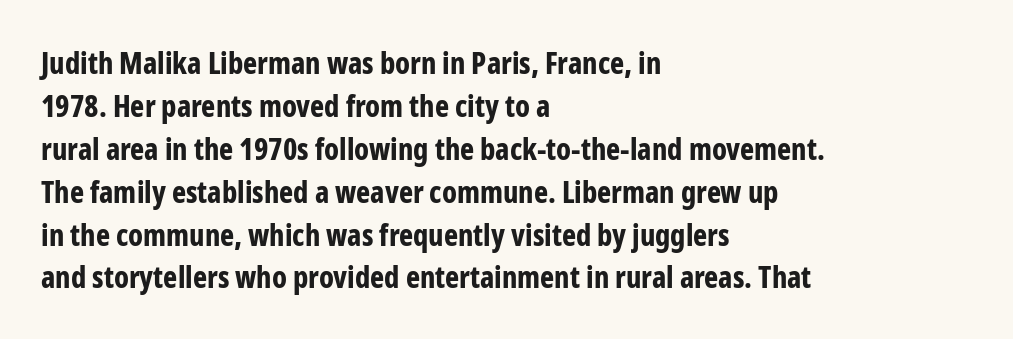
The image shows 30 px bold, condensed sans-serif type, upright; set left-aligned, normal line spacing (1.43x), normal letter spacing, not underlined; low stroke contrast and a medium x-height.
